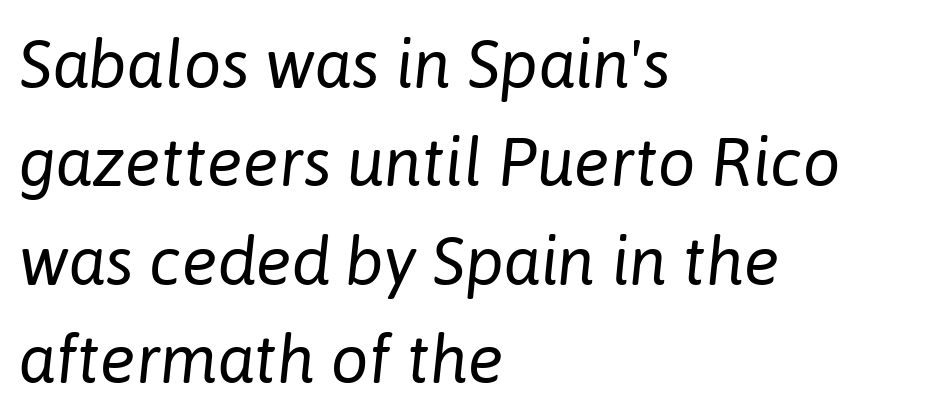
Slant detected: the letters are inclined. The glyphs are unaccompanied by any horizontal stroke below them. Horizontally, the lines are justified to the leading edge only. The rows are spaced the way most documents space them. Standard letterfit; no display-style spreading of the glyphs. Character widths vary here, with narrow letters taking less room than wide ones.
